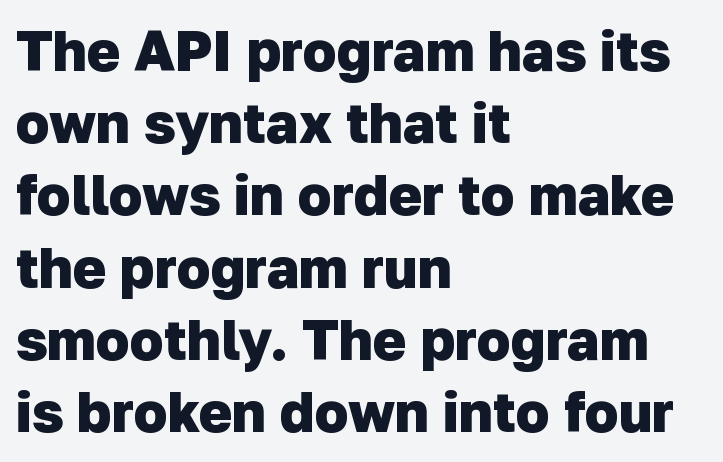
The image shows 56 px heavy sans-serif type; set left-aligned, normal line spacing (1.29x), normal letter spacing, not underlined; low stroke contrast and a medium x-height.
